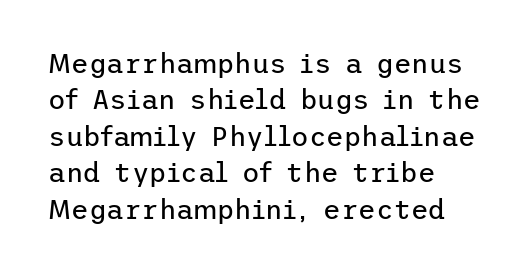
The image shows 27 px text type, upright; set left-aligned, normal line spacing (1.35x), normal letter spacing, not underlined.
